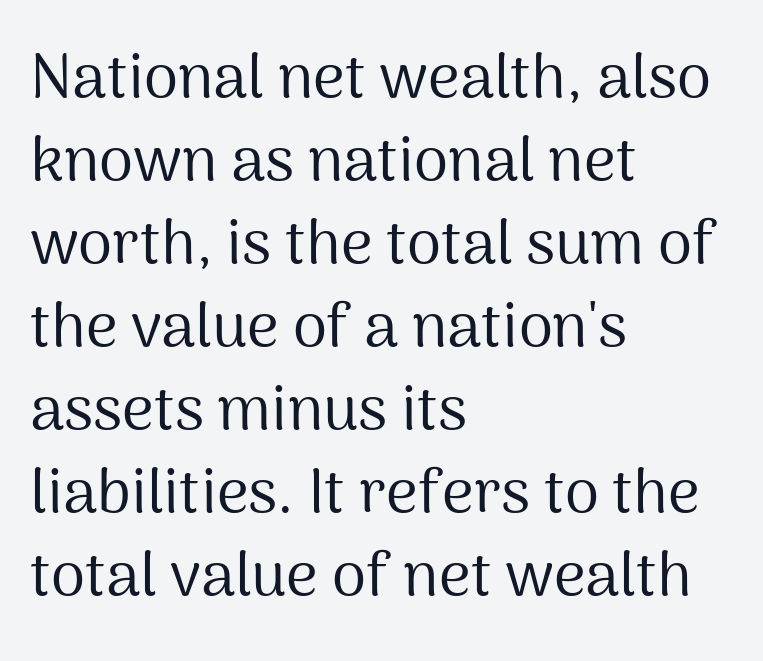
Q: Is the text bold? A: No.
Q: Is the text italic (slanted)? A: No, it is upright.
Q: Is the typeface a serif or a sans-serif typeface? A: Sans-serif.
Q: Is the text underlined? A: No.
Q: How is the paragraph aligned? A: Left-aligned.
Q: Is the spacing between letters normal or unusually wide? A: Normal.
Q: Is the spacing between lines tight, normal or loose? A: Normal.
Q: Width (condensed, normal, or wide)? A: Normal.
Q: Stroke contrast? A: Medium.
Q: x-height? A: Medium.
Q: Monospaced? A: No.
